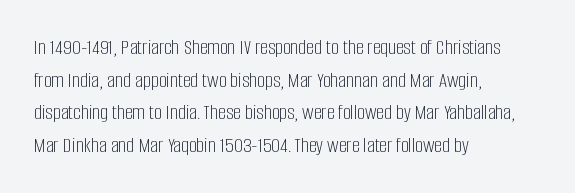
Q: Is the text bold? A: No.
Q: Is the text italic (slanted)? A: No, it is upright.
Q: Is the text underlined? A: No.
Q: How is the paragraph aligned? A: Left-aligned.
Q: Is the spacing between letters normal or unusually wide? A: Normal.
Q: Is the spacing between lines tight, normal or loose? A: Normal.
